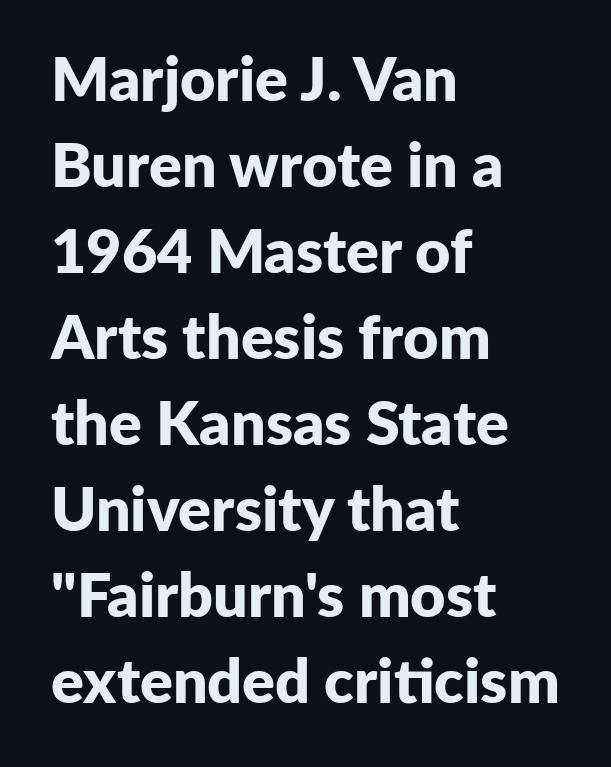
The image shows 61 px bold sans-serif type, upright; set left-aligned, normal line spacing (1.41x), normal letter spacing, not underlined; low stroke contrast and a medium x-height.
